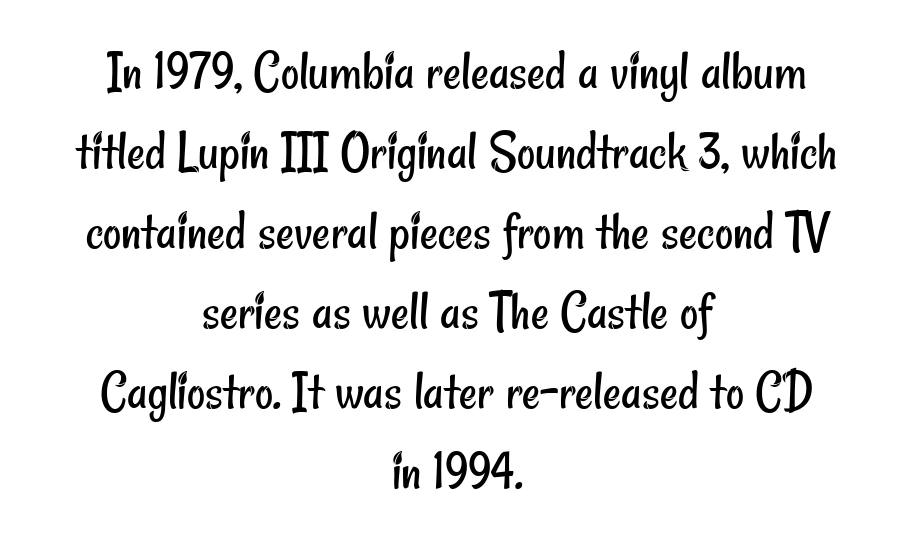
Q: Is the text bold? A: No.
Q: Is the typeface a serif or a sans-serif typeface? A: Sans-serif.
Q: Is the text underlined? A: No.
Q: How is the paragraph aligned? A: Centered.
Q: Is the spacing between letters normal or unusually wide? A: Normal.
Q: Is the spacing between lines tight, normal or loose? A: Normal.
Q: Width (condensed, normal, or wide)? A: Condensed.
Q: Stroke contrast? A: Low.
Q: x-height? A: Small.
Q: Monospaced? A: No.
